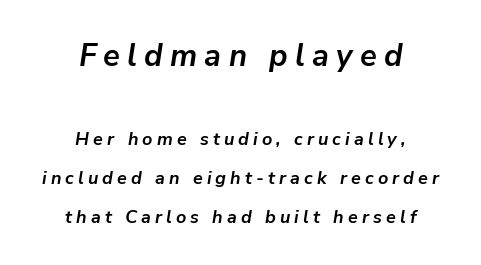
The image shows 31 px semibold type, italic (leaning right); set centered, loose line spacing (2.17x), unusually wide letter spacing (+0.23 em), not underlined; the first (top) block is 1.72x larger; low stroke contrast and a medium x-height.
